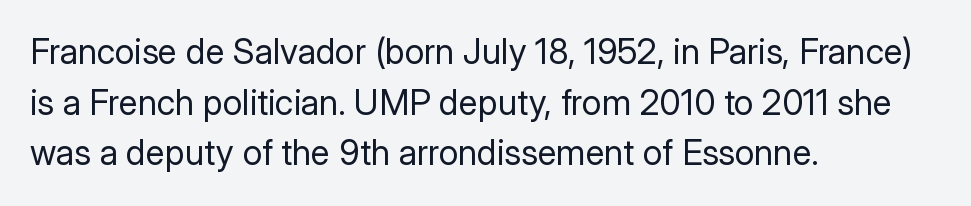
This sample uses an upright cut, with every glyph sitting square on the baseline. The strokes are not fattened; the text isn't bold. The words here are not underlined. Does the type have serifs? No, each stem ends abruptly.
